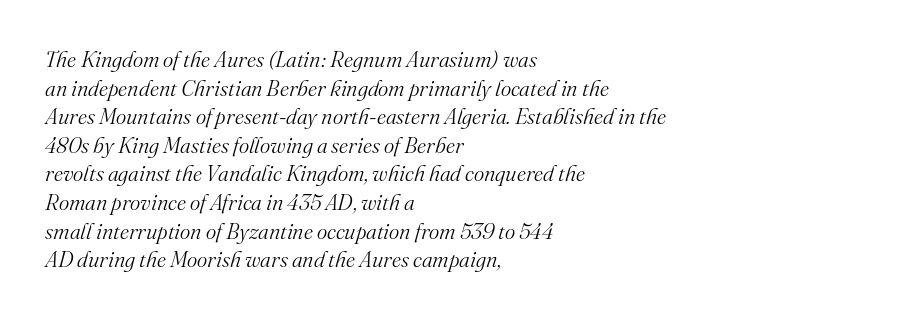
Q: Is the text bold? A: No.
Q: Is the text italic (slanted)? A: Yes, it leans right by about 16 degrees.
Q: Is the text underlined? A: No.
Q: How is the paragraph aligned? A: Left-aligned.
Q: Is the spacing between letters normal or unusually wide? A: Normal.
Q: Is the spacing between lines tight, normal or loose? A: Normal.
